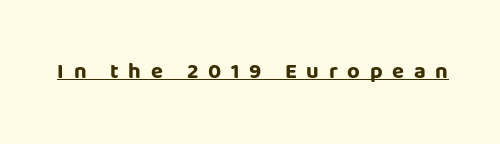
Vertical strokes here are truly vertical. Look at the stroke-to-counter ratio: heavy, a bold. Letter spacing: wide. Check the space under the baseline: a stroke is drawn there.
